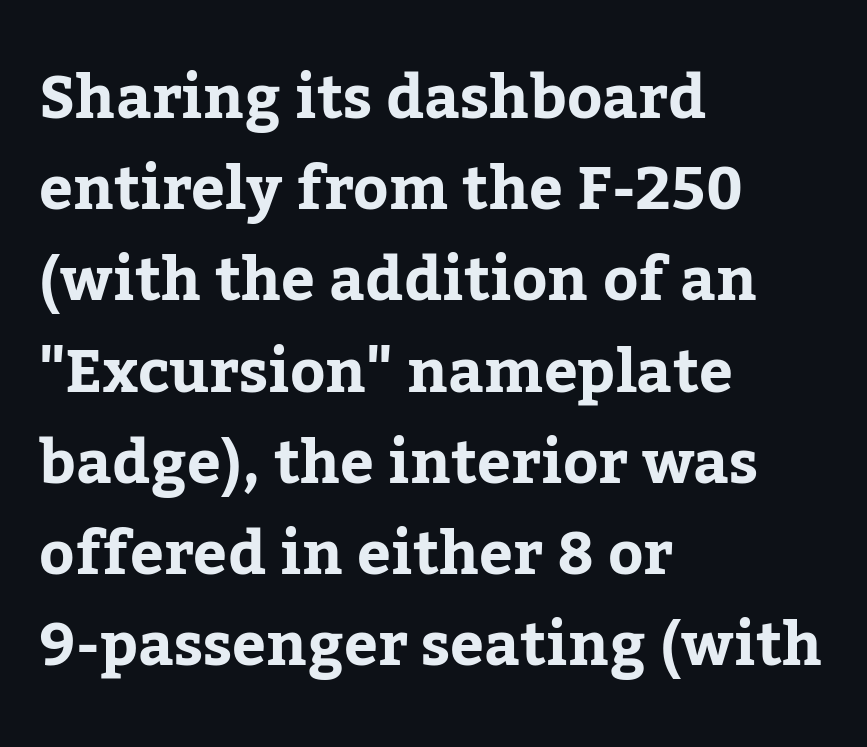
{"serif": "yes", "italic": "no", "bold": "yes", "weight": "bold", "width": "normal", "stroke_contrast": "low", "x_height": "medium", "monospaced": "no", "underline": "no", "align": "left", "line_spacing": "normal", "line_spacing_ratio": 1.52, "letter_spacing": "normal", "letter_spacing_em": 0.0, "glyph_px": 60}
